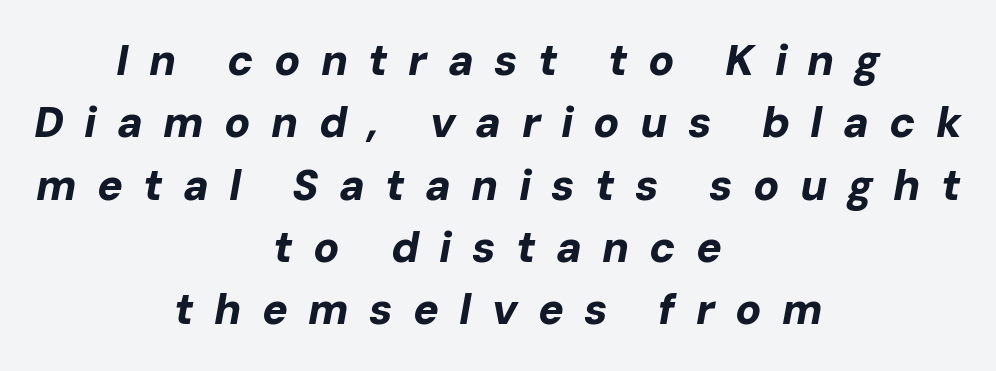
Q: Is the text bold? A: Yes.
Q: Is the text italic (slanted)? A: Yes, it leans right by about 10 degrees.
Q: Is the text underlined? A: No.
Q: How is the paragraph aligned? A: Centered.
Q: Is the spacing between letters normal or unusually wide? A: Unusually wide.
Q: Is the spacing between lines tight, normal or loose? A: Normal.
Q: Width (condensed, normal, or wide)? A: Normal.
Q: Stroke contrast? A: Low.
Q: x-height? A: Medium.
Q: Monospaced? A: No.
